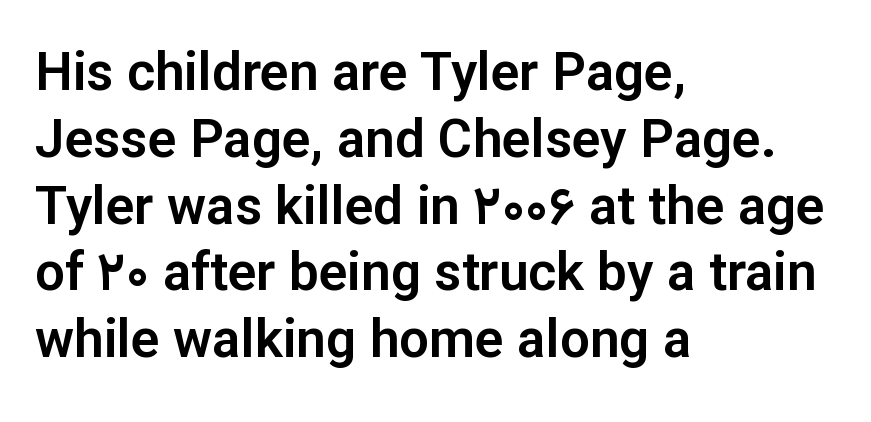
Q: Is the text italic (slanted)? A: No, it is upright.
Q: Is the typeface a serif or a sans-serif typeface? A: Sans-serif.
Q: Is the text underlined? A: No.
Q: How is the paragraph aligned? A: Left-aligned.
Q: Is the spacing between letters normal or unusually wide? A: Normal.
Q: Is the spacing between lines tight, normal or loose? A: Normal.
Q: Width (condensed, normal, or wide)? A: Normal.
Q: Stroke contrast? A: Low.
Q: x-height? A: Medium.
Q: Monospaced? A: No.
